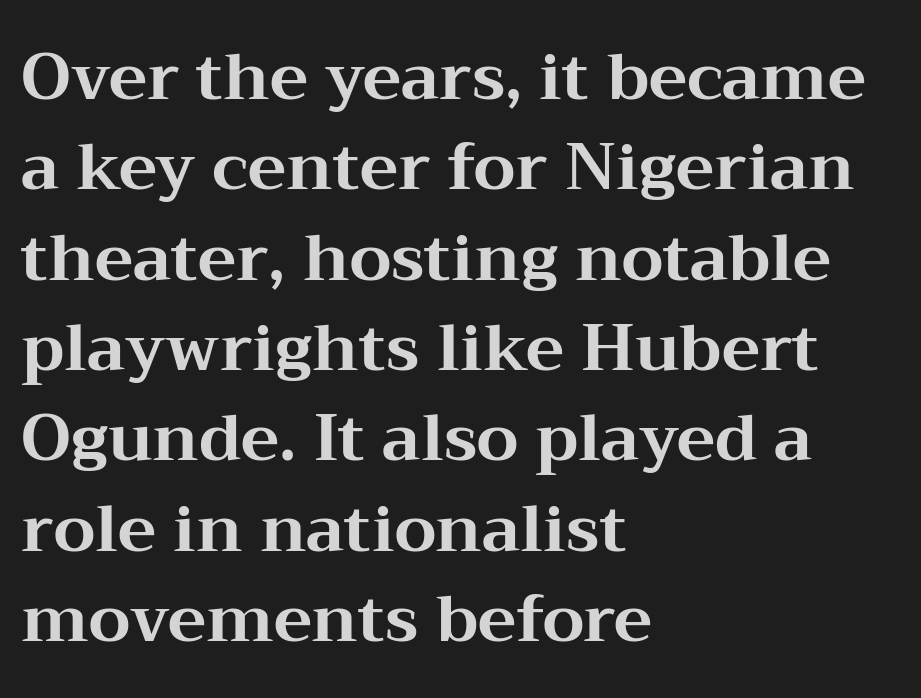
{"serif": "yes", "italic": "no", "bold": "yes", "weight": "bold", "width": "wide", "stroke_contrast": "medium", "x_height": "medium", "monospaced": "no", "underline": "no", "align": "left", "line_spacing": "normal", "line_spacing_ratio": 1.39, "letter_spacing": "normal", "letter_spacing_em": 0.0, "glyph_px": 65}
